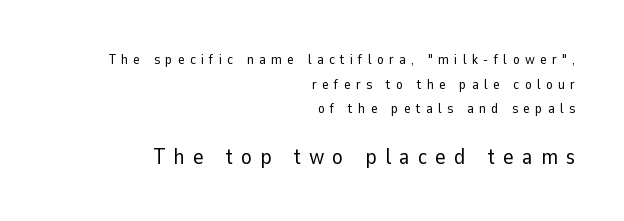
{"italic": "no", "bold": "no", "underline": "no", "align": "right", "line_spacing_ratio": 1.76, "letter_spacing": "wide", "letter_spacing_em": 0.38, "larger_block": "second", "size_ratio": 1.57, "glyph_px": 22}
